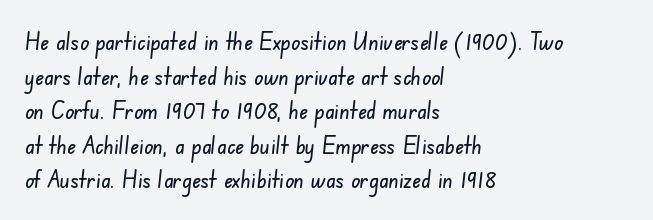
This sample uses plain, unmodified letter spacing. The text block is weighted toward the left margin, trailing off unevenly rightward. Letters rest on an invisible, unmarked baseline. Does the leading feel generous? No, just average.
